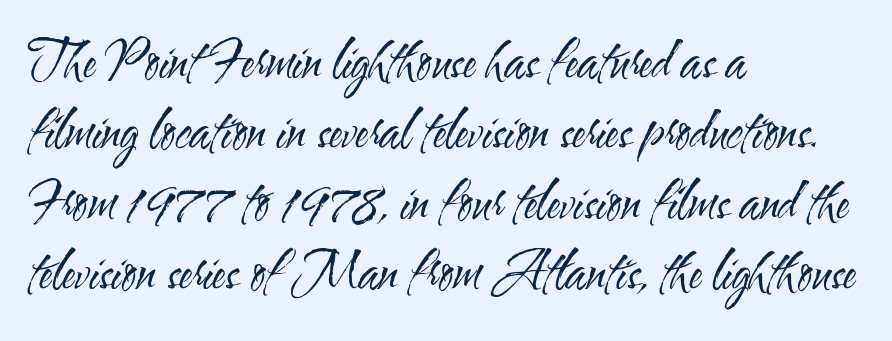
{"serif": "no", "bold": "no", "weight": "regular", "width": "condensed", "stroke_contrast": "medium", "x_height": "small", "monospaced": "no", "underline": "no", "align": "left", "line_spacing": "normal", "line_spacing_ratio": 1.41, "letter_spacing": "normal", "letter_spacing_em": 0.0, "glyph_px": 50}
